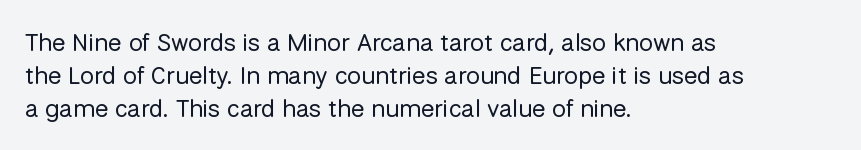
Q: Is the text bold? A: No.
Q: Is the text italic (slanted)? A: No, it is upright.
Q: Is the text underlined? A: No.
Q: How is the paragraph aligned? A: Left-aligned.
Q: Is the spacing between letters normal or unusually wide? A: Normal.
Q: Is the spacing between lines tight, normal or loose? A: Normal.
